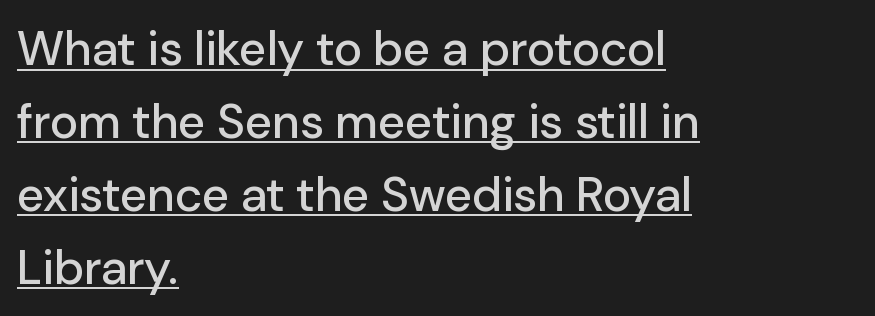
{"serif": "no", "italic": "no", "width": "normal", "stroke_contrast": "low", "x_height": "medium", "monospaced": "no", "underline": "yes", "align": "left", "line_spacing": "normal", "line_spacing_ratio": 1.52, "letter_spacing": "normal", "letter_spacing_em": 0.0, "glyph_px": 48}
